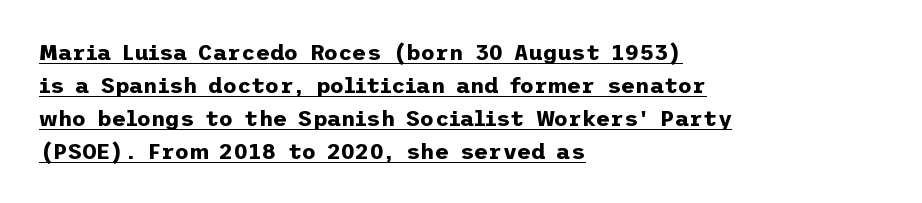
{"italic": "no", "bold": "yes", "underline": "yes", "align": "left", "line_spacing": "normal", "line_spacing_ratio": 1.5, "letter_spacing": "normal", "letter_spacing_em": 0.0, "glyph_px": 22}
